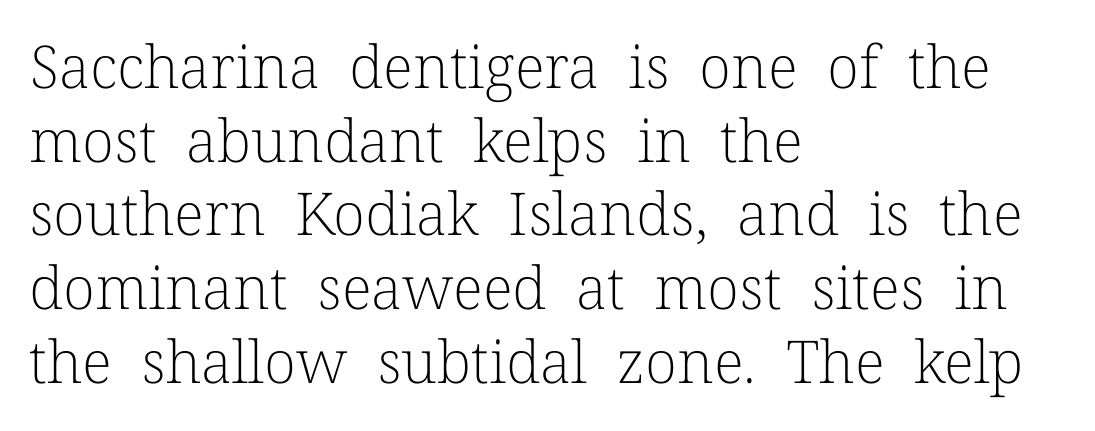
The passage shown is typed in a proportional face where columns would drift. Evenly set lines give the paragraph a standard silhouette. Bare-footed words on every line. When letters stand straight like this, we call the style roman or upright. The line texture is even and compact thanks to regular tracking. Line beginnings align vertically; line endings do not.
